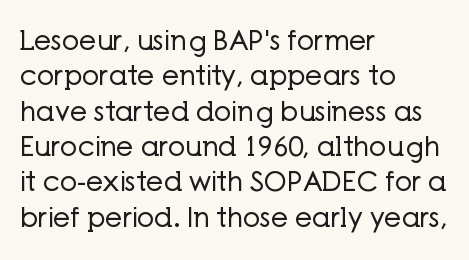
Q: Is the text bold? A: No.
Q: Is the text italic (slanted)? A: No, it is upright.
Q: Is the text underlined? A: No.
Q: How is the paragraph aligned? A: Left-aligned.
Q: Is the spacing between letters normal or unusually wide? A: Normal.
Q: Is the spacing between lines tight, normal or loose? A: Normal.
